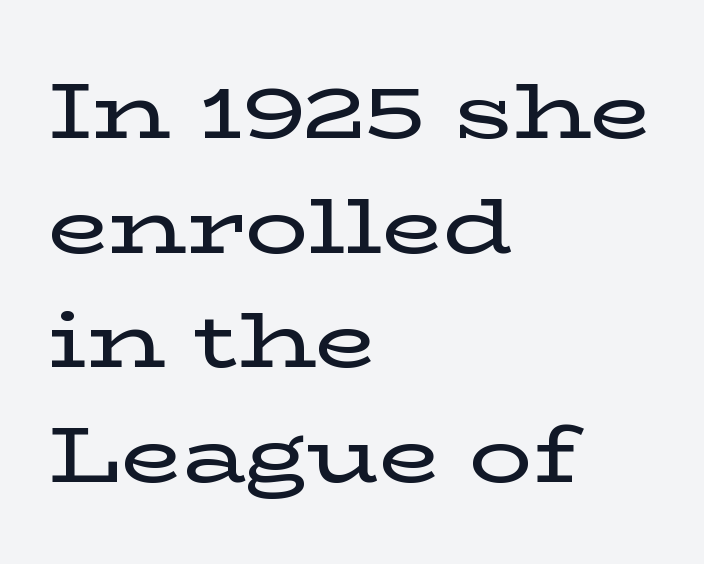
Q: Is the text italic (slanted)? A: No, it is upright.
Q: Is the typeface a serif or a sans-serif typeface? A: Serif.
Q: Is the text underlined? A: No.
Q: How is the paragraph aligned? A: Left-aligned.
Q: Is the spacing between letters normal or unusually wide? A: Normal.
Q: Is the spacing between lines tight, normal or loose? A: Normal.
Q: Width (condensed, normal, or wide)? A: Wide.
Q: Stroke contrast? A: Low.
Q: x-height? A: Medium.
Q: Monospaced? A: No.
